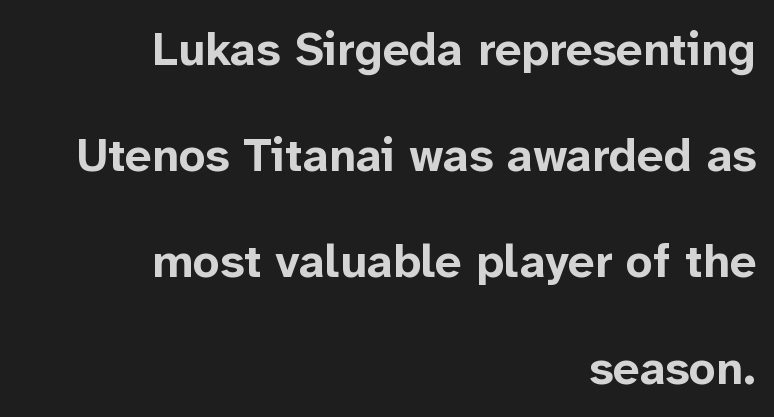
The image shows 47 px bold sans-serif type, upright; set right-aligned, loose line spacing (2.26x), normal letter spacing, not underlined; low stroke contrast and a medium x-height.
